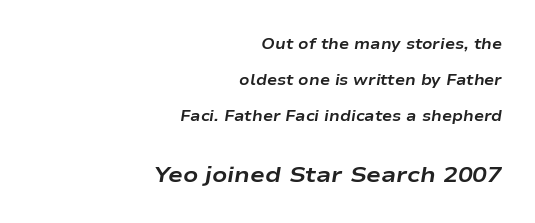
The image shows 22 px bold type, italic (leaning right); set right-aligned, loose line spacing (2.4x), normal letter spacing, not underlined; the second (bottom) block is 1.47x larger.
